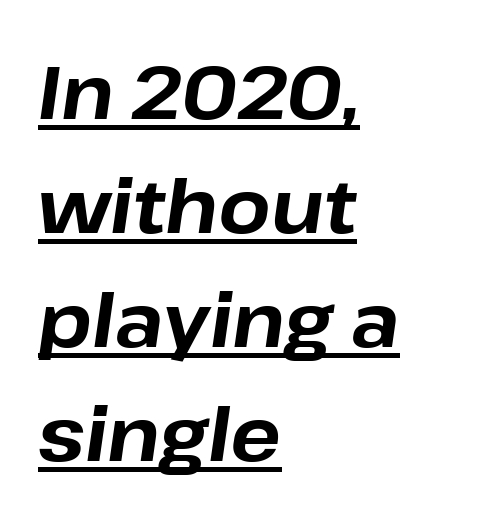
Q: Is the text bold? A: Yes.
Q: Is the text italic (slanted)? A: Yes, it leans right by about 8 degrees.
Q: Is the text underlined? A: Yes.
Q: How is the paragraph aligned? A: Left-aligned.
Q: Is the spacing between letters normal or unusually wide? A: Normal.
Q: Is the spacing between lines tight, normal or loose? A: Normal.
Q: Width (condensed, normal, or wide)? A: Normal.
Q: Stroke contrast? A: Low.
Q: x-height? A: Medium.
Q: Monospaced? A: No.
